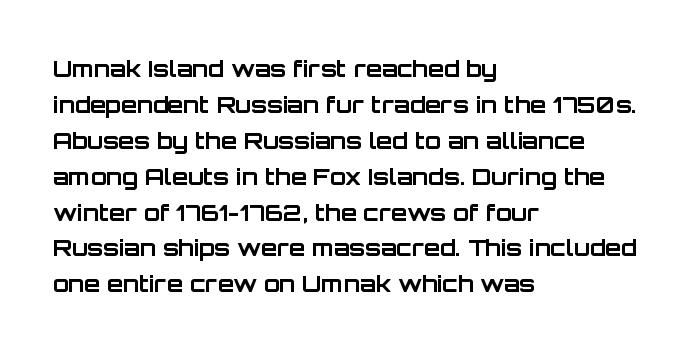
{"italic": "no", "bold": "yes", "underline": "no", "align": "left", "line_spacing": "normal", "line_spacing_ratio": 1.56, "letter_spacing": "normal", "letter_spacing_em": 0.0, "glyph_px": 23}
